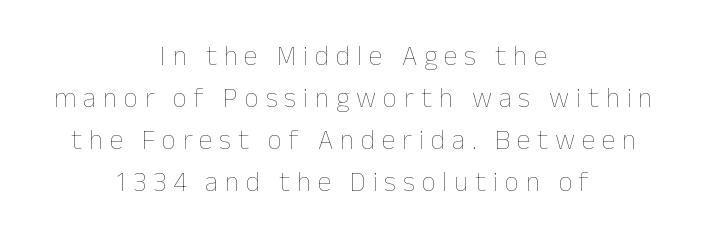
{"italic": "no", "bold": "no", "weight": "thin", "width": "normal", "stroke_contrast": "low", "x_height": "medium", "monospaced": "no", "underline": "no", "align": "center", "line_spacing": "normal", "line_spacing_ratio": 1.5, "letter_spacing": "wide", "letter_spacing_em": 0.24, "glyph_px": 28}
